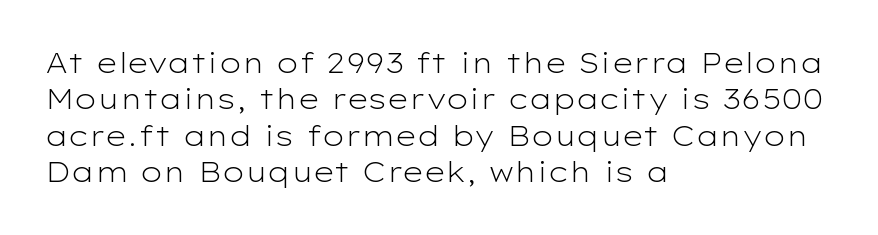
{"serif": "no", "italic": "no", "bold": "no", "weight": "light", "width": "wide", "stroke_contrast": "low", "x_height": "medium", "monospaced": "no", "underline": "no", "align": "left", "line_spacing": "normal", "line_spacing_ratio": 1.3, "letter_spacing": "normal", "letter_spacing_em": 0.0, "glyph_px": 28}
